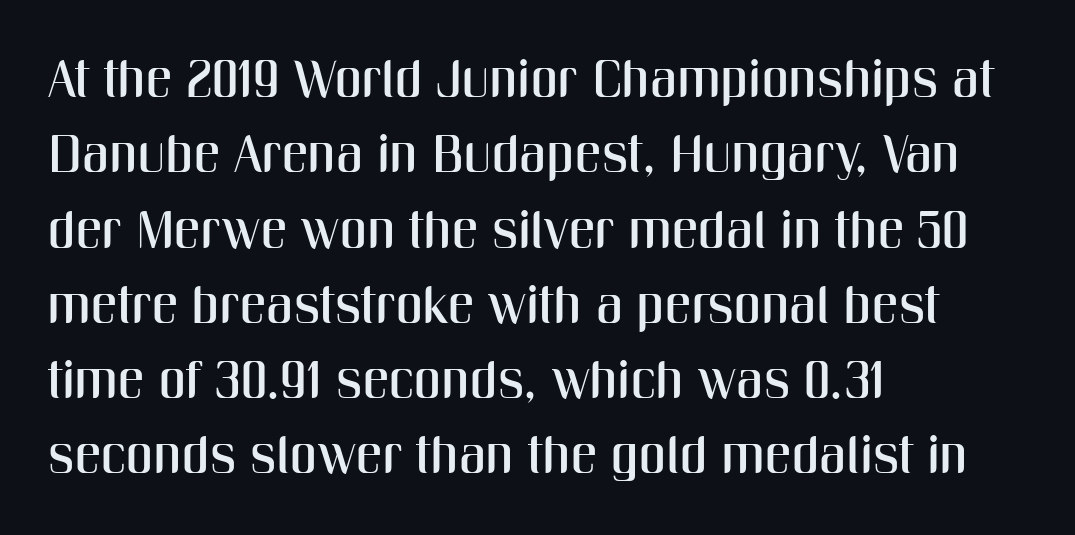
{"serif": "no", "italic": "no", "width": "condensed", "stroke_contrast": "medium", "x_height": "medium", "monospaced": "no", "underline": "no", "align": "left", "line_spacing": "normal", "line_spacing_ratio": 1.42, "letter_spacing": "normal", "letter_spacing_em": 0.0, "glyph_px": 53}
